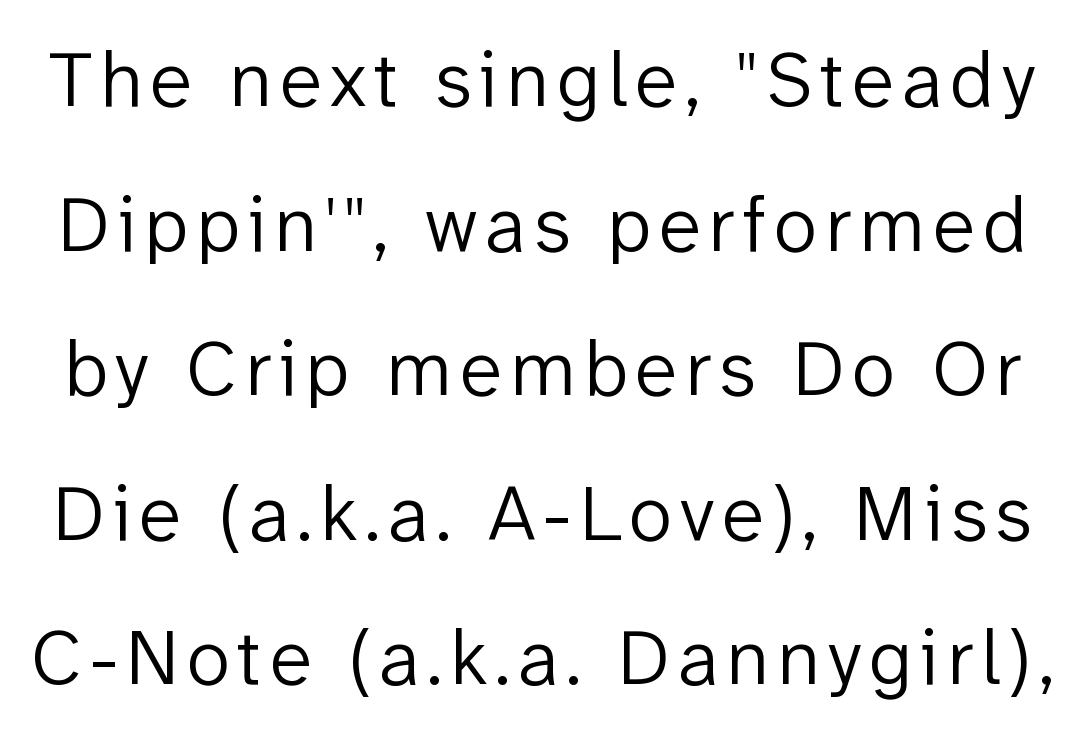
Do the characters align in a grid? No, the font is proportional. When letters stand straight like this, we call the style roman or upright. Glance below the letters and you will spot only blank space. Classification — sans serif. The weight tops out at a normal text grade.
